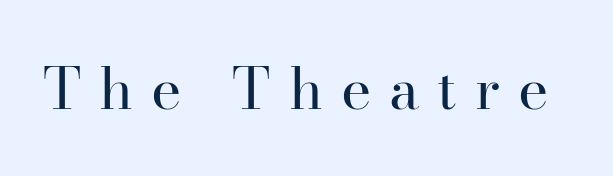
{"serif": "yes", "italic": "no", "bold": "no", "weight": "regular", "width": "normal", "stroke_contrast": "high", "x_height": "small", "monospaced": "no", "underline": "no", "letter_spacing": "wide", "letter_spacing_em": 0.31, "glyph_px": 58}
